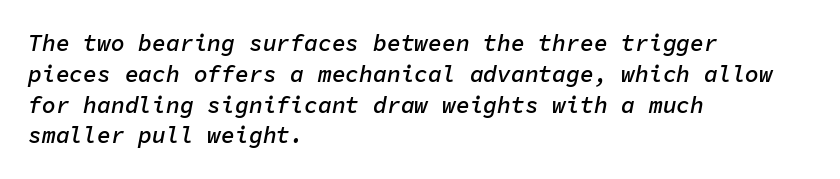
The image shows 23 px text type, italic (leaning right); set left-aligned, normal line spacing (1.34x), normal letter spacing, not underlined.
